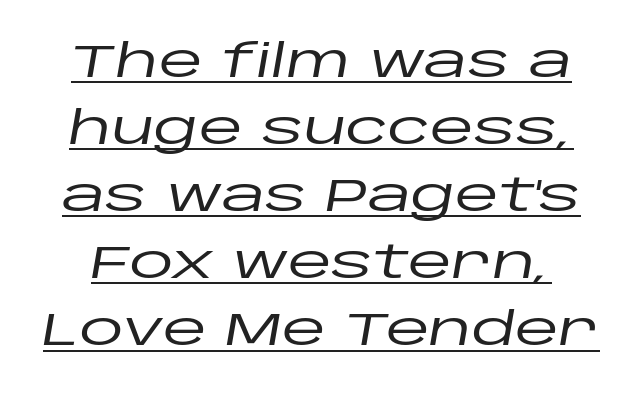
{"italic": "yes", "lean": "right", "slant_degrees": 10, "width": "wide", "stroke_contrast": "low", "x_height": "large", "monospaced": "no", "underline": "yes", "line_spacing": "normal", "line_spacing_ratio": 1.49, "letter_spacing": "normal", "letter_spacing_em": 0.0, "glyph_px": 45}
